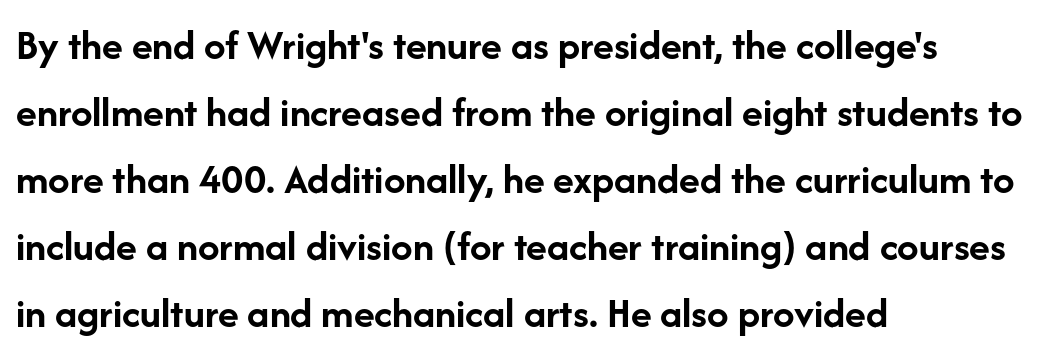
Q: Is the text bold? A: Yes.
Q: Is the text italic (slanted)? A: No, it is upright.
Q: Is the typeface a serif or a sans-serif typeface? A: Sans-serif.
Q: Is the text underlined? A: No.
Q: How is the paragraph aligned? A: Left-aligned.
Q: Is the spacing between letters normal or unusually wide? A: Normal.
Q: Is the spacing between lines tight, normal or loose? A: Normal.
Q: Width (condensed, normal, or wide)? A: Normal.
Q: Stroke contrast? A: Low.
Q: x-height? A: Medium.
Q: Monospaced? A: No.
